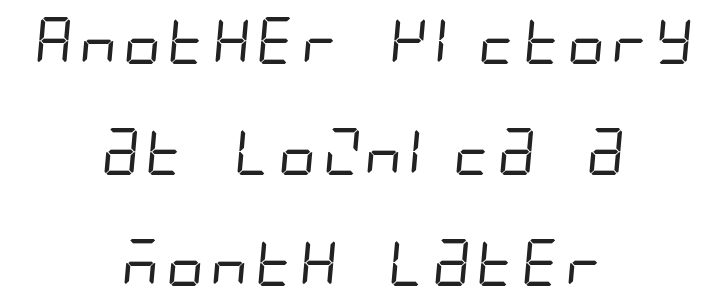
{"serif": "no", "bold": "no", "weight": "regular", "width": "condensed", "stroke_contrast": "low", "x_height": "large", "underline": "no", "align": "center", "line_spacing": "loose", "line_spacing_ratio": 2.36, "letter_spacing": "normal", "letter_spacing_em": 0.0, "glyph_px": 47}
